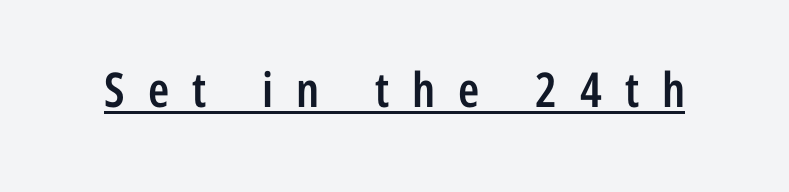
The image shows 48 px semibold, condensed sans-serif type, upright; set unusually wide letter spacing (+0.48 em), underlined; low stroke contrast and a medium x-height.
